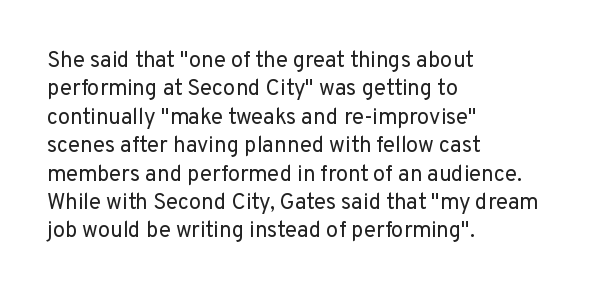
{"italic": "no", "bold": "no", "underline": "no", "align": "left", "line_spacing": "normal", "line_spacing_ratio": 1.29, "letter_spacing": "normal", "letter_spacing_em": 0.0, "glyph_px": 22}
